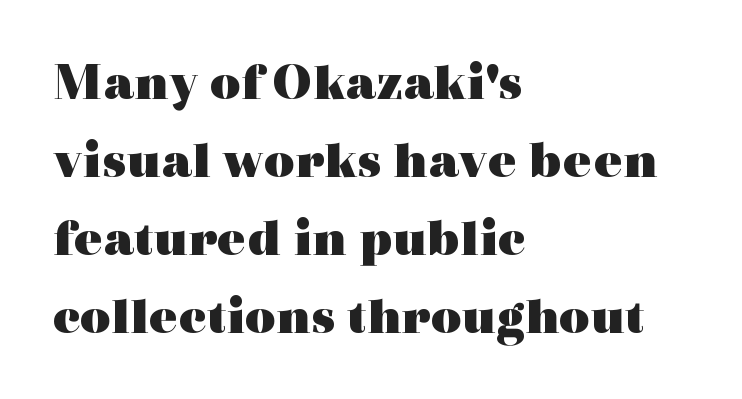
Q: Is the text bold? A: Yes.
Q: Is the text italic (slanted)? A: No, it is upright.
Q: Is the typeface a serif or a sans-serif typeface? A: Serif.
Q: Is the text underlined? A: No.
Q: How is the paragraph aligned? A: Left-aligned.
Q: Is the spacing between letters normal or unusually wide? A: Normal.
Q: Is the spacing between lines tight, normal or loose? A: Normal.
Q: Width (condensed, normal, or wide)? A: Wide.
Q: x-height? A: Medium.
Q: Monospaced? A: No.
